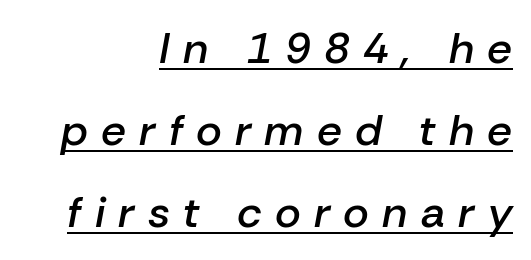
Notice how the passage keeps a crisp vertical edge on the right only. Every word sits above its own underline. Stems and bowls a touch heavier than normal — semibold. Emphasis-style slanted type is in use.
